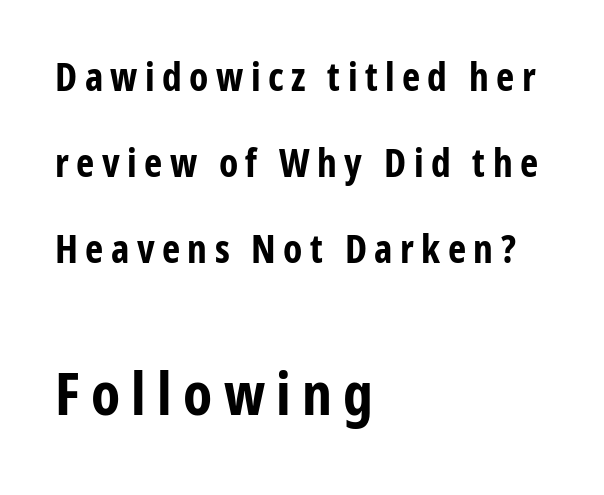
Is this a fixed-width face? No — the glyphs have proportional, varying widths. Words float on clear page, feet unadorned. Does the leading feel generous? Absolutely, it's lavish. Notice how the passage keeps a crisp vertical edge on the left only.
